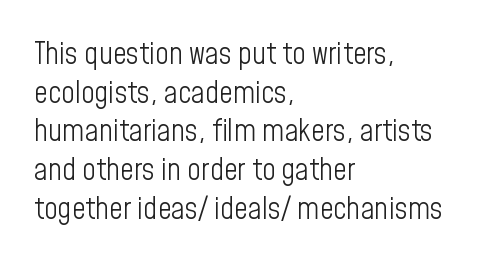
Q: Is the text bold? A: No.
Q: Is the text italic (slanted)? A: No, it is upright.
Q: Is the typeface a serif or a sans-serif typeface? A: Sans-serif.
Q: Is the text underlined? A: No.
Q: How is the paragraph aligned? A: Left-aligned.
Q: Is the spacing between letters normal or unusually wide? A: Normal.
Q: Is the spacing between lines tight, normal or loose? A: Normal.
Q: Width (condensed, normal, or wide)? A: Condensed.
Q: Stroke contrast? A: Low.
Q: x-height? A: Medium.
Q: Monospaced? A: No.
